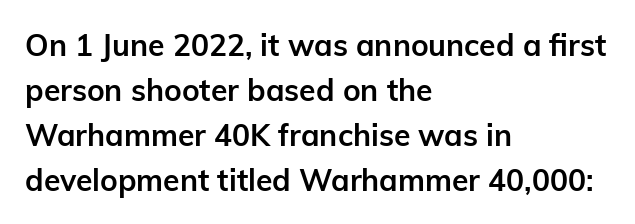
Look at the bottom of the vertical strokes: they stop flat, with no serifs. Whoever set this chose a conventional vertical rhythm. Heavy-handed strokes throughout: this text is bold. Letter spacing: default.
